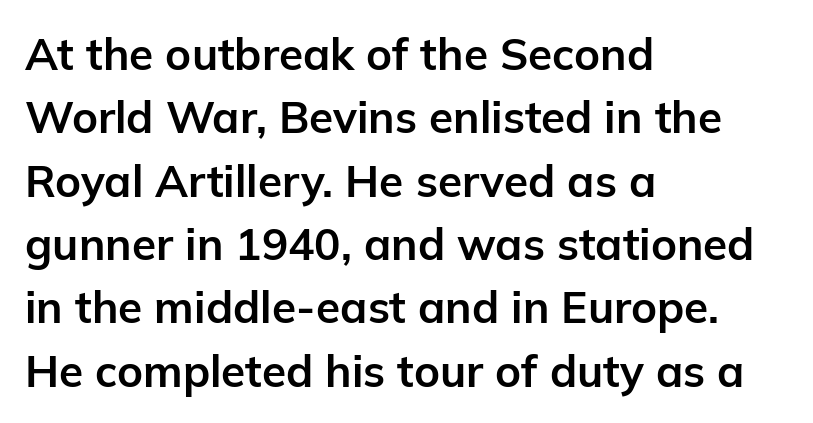
Where is the straight margin? On the left. The lettering holds an erect, upright posture throughout. Note the varied advance widths — an 'i' is clearly narrower than an 'm'. The space beneath each line is pristine and unruled. Check where the strokes stop: nothing finishes them off — pure sans.
